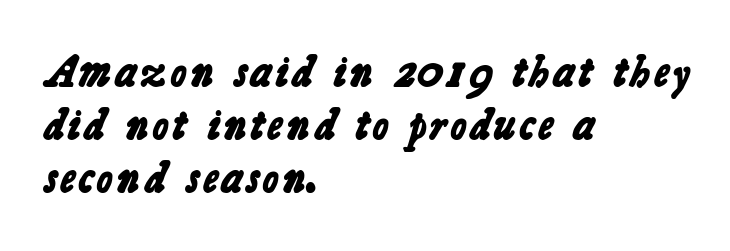
The image shows 44 px bold sans-serif type; set left-aligned, line spacing 1.21x, normal letter spacing, not underlined; low stroke contrast and a medium x-height.
